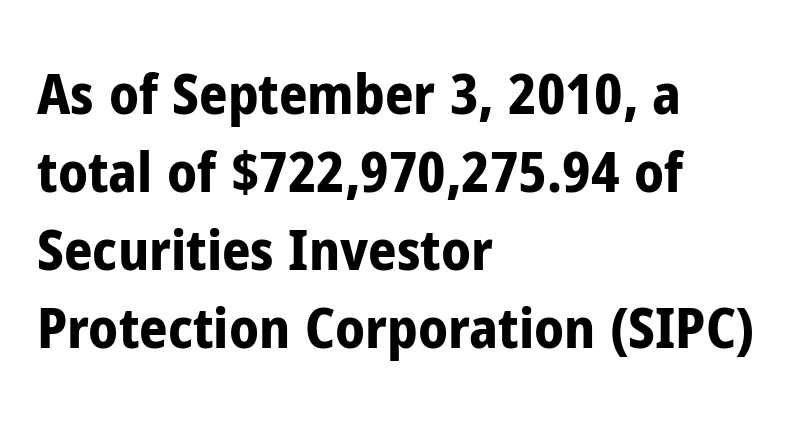
Horizontally, the lines are justified to the leading edge only. Each new line begins a customary step beneath the previous one. Has an underline been added? It has not. Is this a fixed-width face? No — the glyphs have proportional, varying widths. Each word holds together tightly as a unit, with standard inter-letter gaps. Unlike a traditional serif, this face leaves its strokes unadorned.
